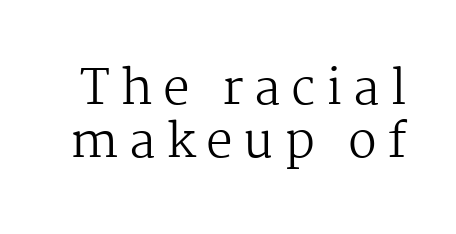
{"serif": "yes", "italic": "no", "bold": "no", "weight": "regular", "width": "normal", "stroke_contrast": "medium", "x_height": "medium", "monospaced": "no", "underline": "no", "line_spacing": "tight", "line_spacing_ratio": 1.1, "letter_spacing": "wide", "letter_spacing_em": 0.22, "glyph_px": 48}
